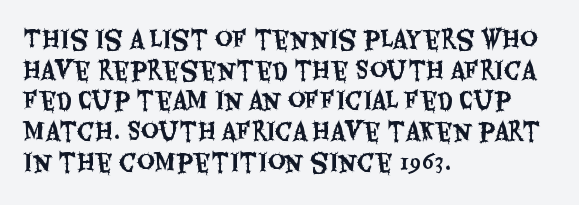
Q: Is the text italic (slanted)? A: No, it is upright.
Q: Is the text underlined? A: No.
Q: How is the paragraph aligned? A: Left-aligned.
Q: Is the spacing between letters normal or unusually wide? A: Normal.
Q: Is the spacing between lines tight, normal or loose? A: Normal.
